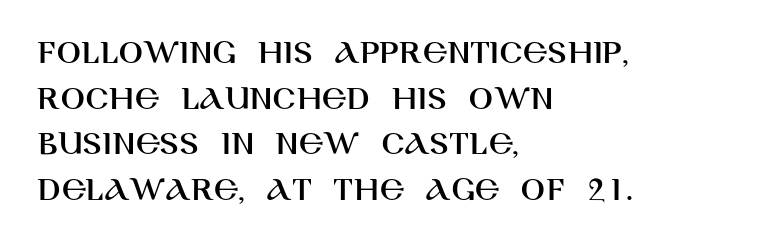
{"serif": "no", "italic": "no", "width": "normal", "stroke_contrast": "high", "x_height": "large", "monospaced": "no", "underline": "no", "align": "left", "line_spacing": "normal", "line_spacing_ratio": 1.27, "letter_spacing": "normal", "letter_spacing_em": 0.0, "glyph_px": 36}
